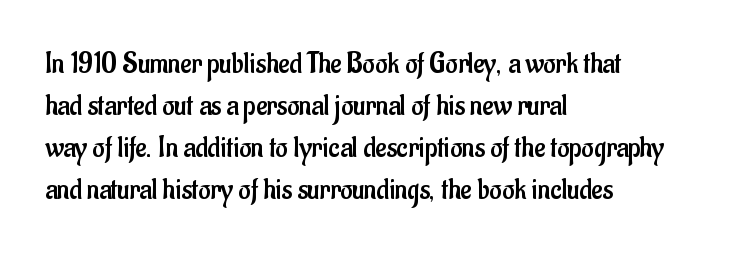
This rendering leaves character spacing at its baseline value. Only glyphs here, with clear space below each row. The strokes are not fattened; the text isn't bold. Horizontal alignment here is leftward, the default for most running prose. The rendering uses natural spacing where letterforms have individual widths. Notice how descenders clear the ascenders below comfortably — that's standard leading.
